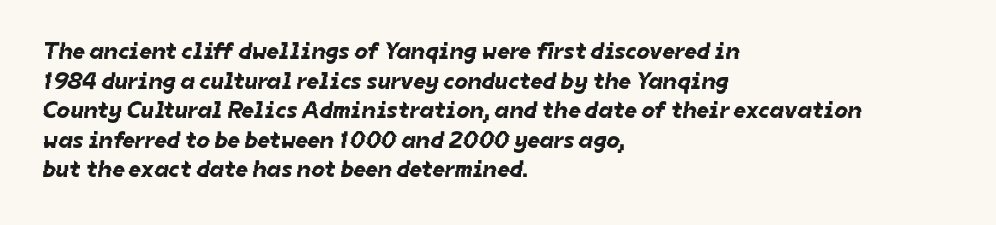
Check under the words: just untouched page. No extra tracking has been applied to these lines. Is the block centered? No — it sits flush against the left margin.
